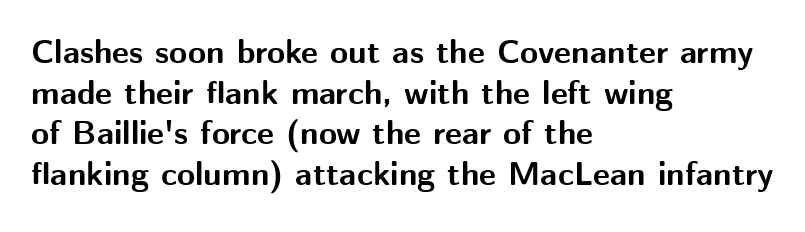
The image shows 33 px bold sans-serif type, upright; set left-aligned, line spacing 1.23x, normal letter spacing, not underlined; medium stroke contrast and a medium x-height.
